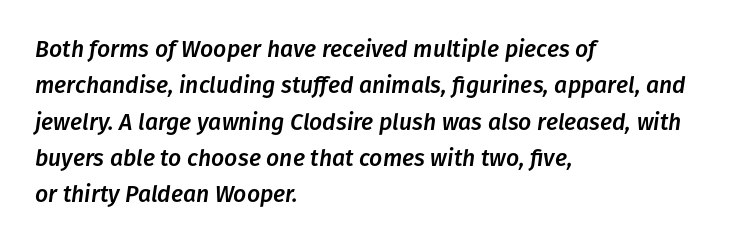
Q: Is the text italic (slanted)? A: Yes, it leans right by about 8 degrees.
Q: Is the text underlined? A: No.
Q: How is the paragraph aligned? A: Left-aligned.
Q: Is the spacing between letters normal or unusually wide? A: Normal.
Q: Is the spacing between lines tight, normal or loose? A: Normal.
